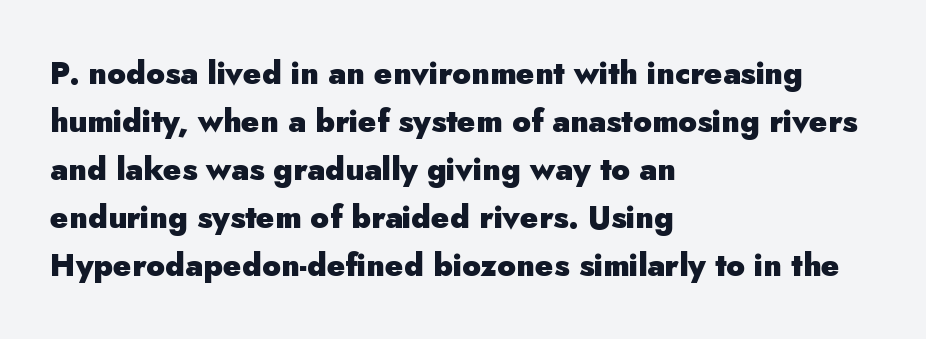
Q: Is the text bold? A: Yes.
Q: Is the text italic (slanted)? A: No, it is upright.
Q: Is the typeface a serif or a sans-serif typeface? A: Sans-serif.
Q: Is the text underlined? A: No.
Q: How is the paragraph aligned? A: Left-aligned.
Q: Is the spacing between letters normal or unusually wide? A: Normal.
Q: Is the spacing between lines tight, normal or loose? A: Normal.
Q: Width (condensed, normal, or wide)? A: Normal.
Q: Stroke contrast? A: Low.
Q: x-height? A: Small.
Q: Monospaced? A: No.
